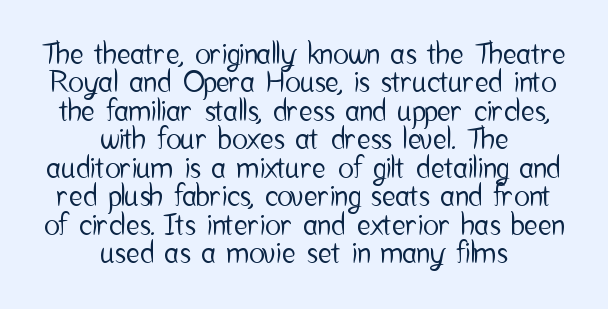
{"serif": "no", "italic": "no", "width": "condensed", "stroke_contrast": "low", "x_height": "medium", "monospaced": "no", "underline": "no", "align": "center", "line_spacing": "tight", "line_spacing_ratio": 0.98, "letter_spacing": "normal", "letter_spacing_em": 0.0, "glyph_px": 29}
